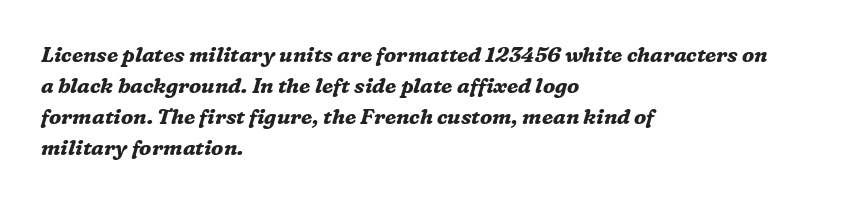
Q: Is the text bold? A: Yes.
Q: Is the text italic (slanted)? A: Yes, it leans right by about 16 degrees.
Q: Is the text underlined? A: No.
Q: How is the paragraph aligned? A: Left-aligned.
Q: Is the spacing between letters normal or unusually wide? A: Normal.
Q: Is the spacing between lines tight, normal or loose? A: Normal.
